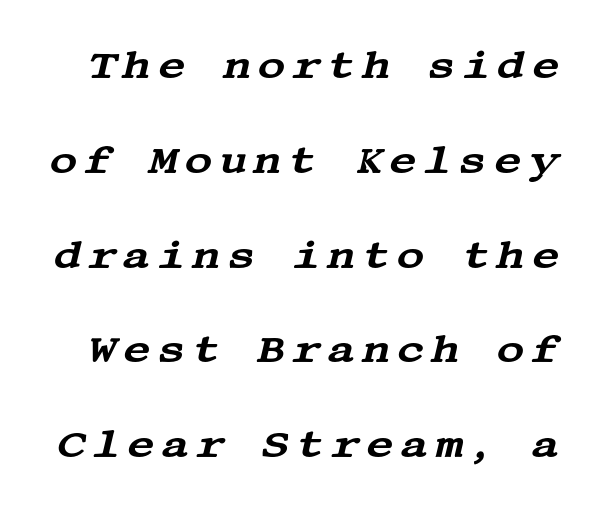
{"serif": "yes", "italic": "yes", "lean": "right", "slant_degrees": 13, "width": "wide", "stroke_contrast": "medium", "x_height": "large", "underline": "no", "line_spacing": "loose", "line_spacing_ratio": 2.43, "glyph_px": 39}
